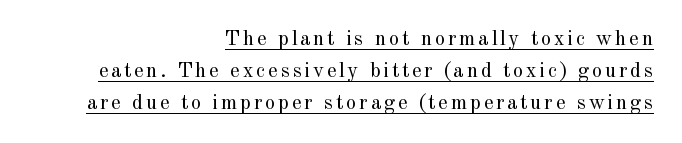
Italic? Not at all — the glyphs are vertical. Visually the block forms a straight wall on the right and a jagged coastline on the left. Line spacing here is normal. Compared with undecorated copy, this sample adds a rule below the words.
